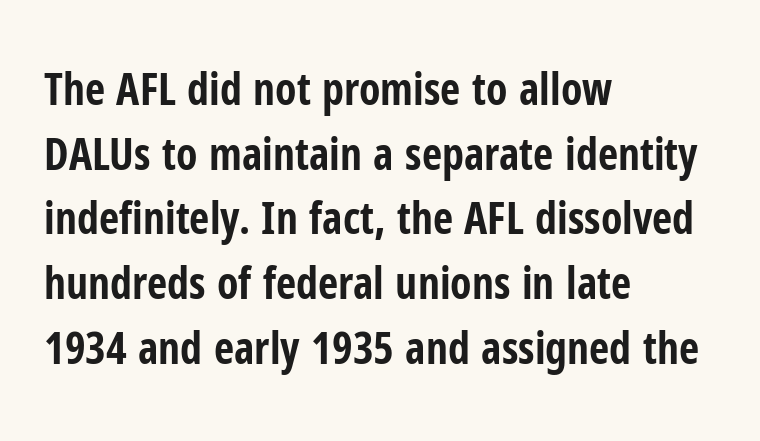
Note: no serifs on the glyphs. Is there any slant? The stems are plumb. The rendering uses a moderate line-height, typical for paragraphs. Characters follow at the spacing the type designer built in. Looks like regular typesetting: each glyph gets only the width it needs.
